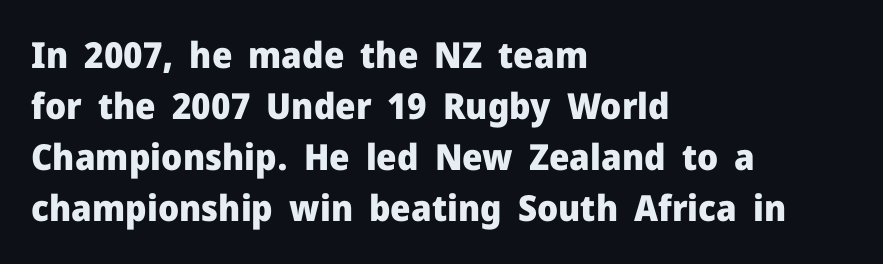
Italic? Not at all — the glyphs are vertical. Is this a fixed-width face? No — the glyphs have proportional, varying widths. The face used here is rendered with its standard letterfit. Descenders are the only things crossing below the line.
